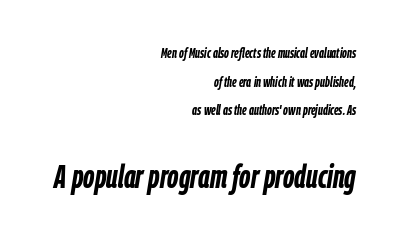
Q: Is the text bold? A: Yes.
Q: Is the text italic (slanted)? A: Yes, it leans right by about 9 degrees.
Q: Is the text underlined? A: No.
Q: How is the paragraph aligned? A: Right-aligned.
Q: Is the spacing between letters normal or unusually wide? A: Normal.
Q: Is the spacing between lines tight, normal or loose? A: Loose.
Q: Which block of text is set in a larger size, the first (top) or the second (bottom)? A: The second (bottom) one.
Q: Width (condensed, normal, or wide)? A: Condensed.
Q: Stroke contrast? A: Low.
Q: x-height? A: Medium.
Q: Monospaced? A: No.
